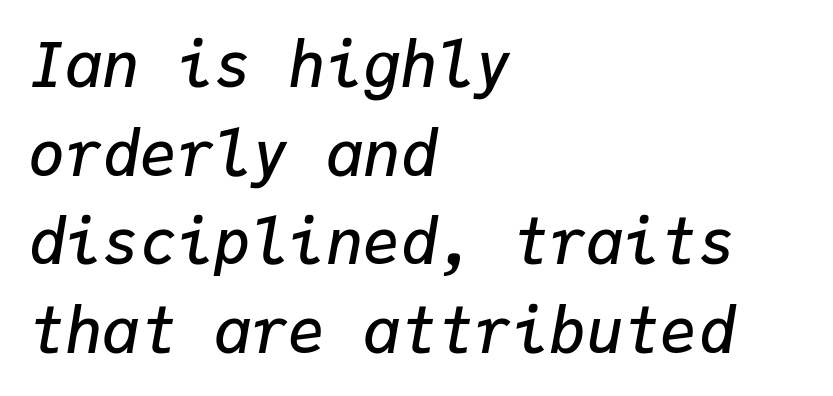
{"italic": "yes", "lean": "right", "slant_degrees": 9, "bold": "semi", "weight": "semibold", "width": "normal", "stroke_contrast": "low", "x_height": "medium", "monospaced": "yes", "underline": "no", "align": "left", "line_spacing": "normal", "line_spacing_ratio": 1.43, "letter_spacing": "normal", "letter_spacing_em": 0.0, "glyph_px": 62}
